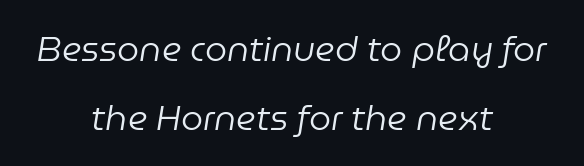
The passage shown has conventional tracking throughout. A typesetter would call this proportional, since set widths differ per character. Casual observation: everything's sitting right in the middle. Quick note: italic.
